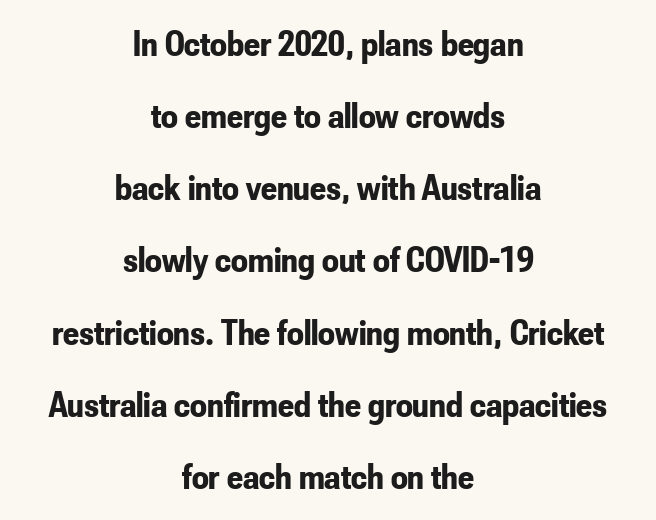
Glyph-to-glyph distance matches everyday printed text. Words float on clear page, feet unadorned. Does the type have serifs? No, each stem ends abruptly. The letters are bold, with thick, heavy strokes. Do the characters align in a grid? No, the font is proportional. Vertically, the passage feels expansive, rows floating well apart.
